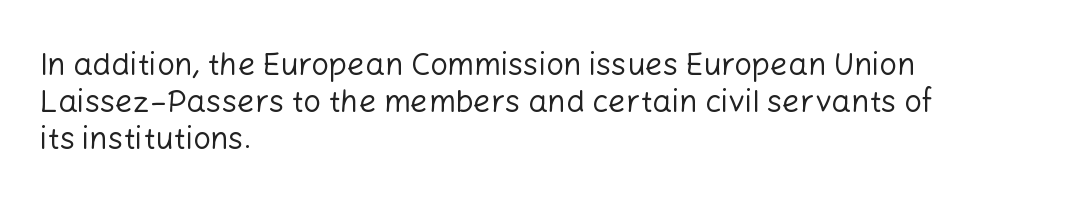
Q: Is the text bold? A: No.
Q: Is the text italic (slanted)? A: No, it is upright.
Q: Is the typeface a serif or a sans-serif typeface? A: Sans-serif.
Q: Is the text underlined? A: No.
Q: How is the paragraph aligned? A: Left-aligned.
Q: Is the spacing between letters normal or unusually wide? A: Normal.
Q: Width (condensed, normal, or wide)? A: Normal.
Q: Stroke contrast? A: Low.
Q: x-height? A: Medium.
Q: Monospaced? A: No.
